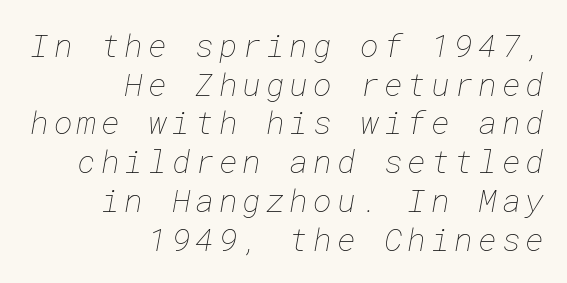
Q: Is the text bold? A: No.
Q: Is the text underlined? A: No.
Q: How is the paragraph aligned? A: Right-aligned.
Q: Width (condensed, normal, or wide)? A: Normal.
Q: Stroke contrast? A: Low.
Q: x-height? A: Medium.
